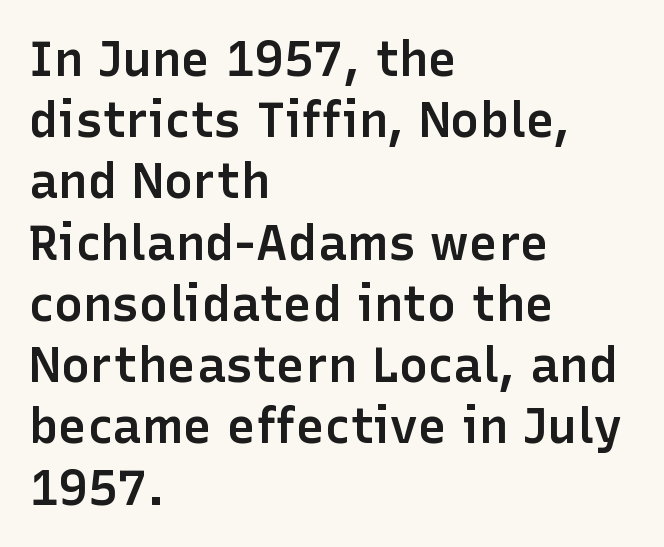
Words float on clear page, feet unadorned. Normally led — the rows are evenly, conventionally spaced. These lines are rendered in a variable-pitch font. Serifs: no, the terminals of the letterforms are clean. The rendering anchors every line to the left-hand side. Characters remain perfectly vertical along every line.
